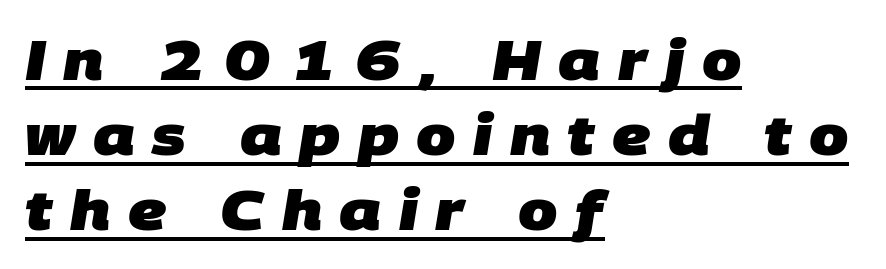
The image shows 56 px heavy sans-serif type; set left-aligned, normal line spacing (1.34x), unusually wide letter spacing (+0.31 em), underlined; low stroke contrast and a large x-height.
